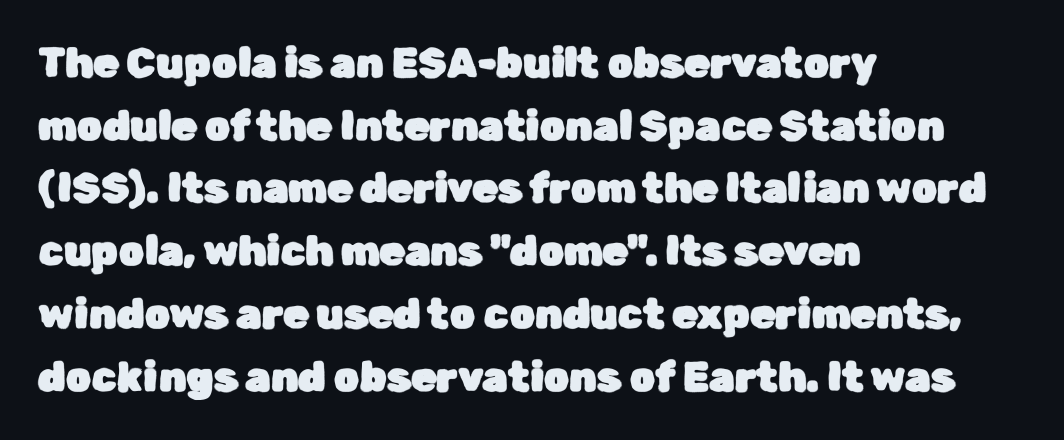
The image shows 41 px sans-serif type, upright; set left-aligned, normal line spacing (1.53x), normal letter spacing, not underlined; low stroke contrast and a medium x-height.
